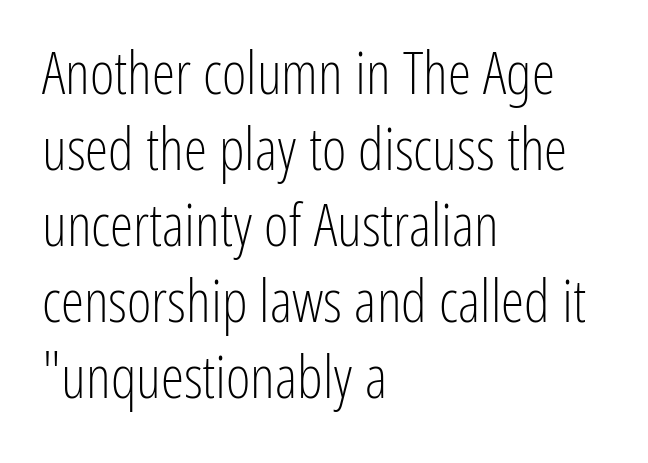
The image shows 59 px light, condensed sans-serif type, upright; set left-aligned, normal line spacing (1.29x), normal letter spacing, not underlined; low stroke contrast and a medium x-height.
